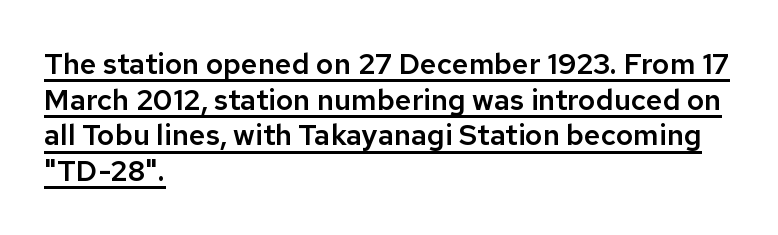
{"serif": "no", "italic": "no", "width": "normal", "stroke_contrast": "low", "x_height": "medium", "monospaced": "no", "underline": "yes", "align": "left", "line_spacing_ratio": 1.23, "letter_spacing": "normal", "letter_spacing_em": 0.0, "glyph_px": 29}
